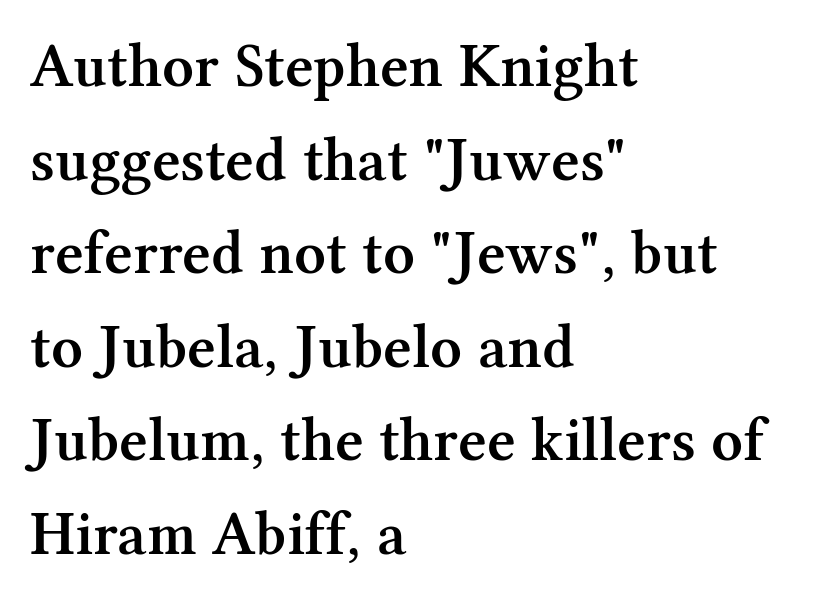
The image shows 62 px semibold serif type, upright; set left-aligned, normal line spacing (1.51x), normal letter spacing, not underlined; medium stroke contrast and a medium x-height.
